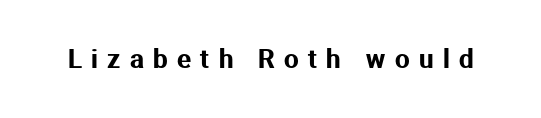
The image shows 26 px text type, upright; set unusually wide letter spacing (+0.36 em), not underlined.
